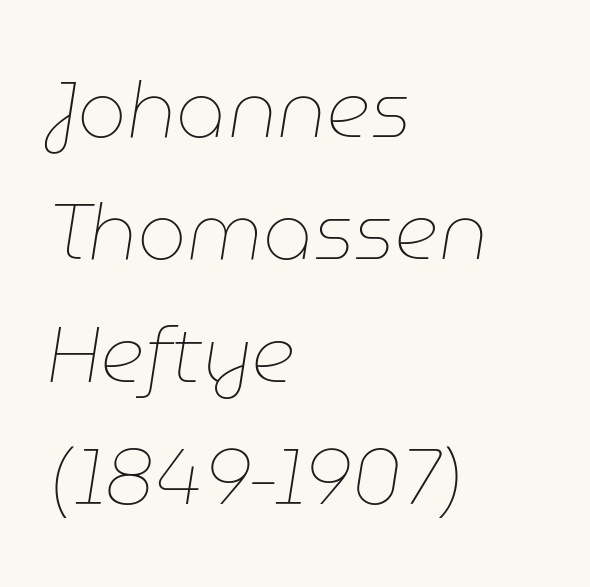
Q: Is the text bold? A: No.
Q: Is the text italic (slanted)? A: Yes, it leans right by about 9 degrees.
Q: Is the text underlined? A: No.
Q: How is the paragraph aligned? A: Left-aligned.
Q: Is the spacing between letters normal or unusually wide? A: Normal.
Q: Is the spacing between lines tight, normal or loose? A: Normal.
Q: Width (condensed, normal, or wide)? A: Normal.
Q: Stroke contrast? A: Low.
Q: x-height? A: Medium.
Q: Monospaced? A: No.
